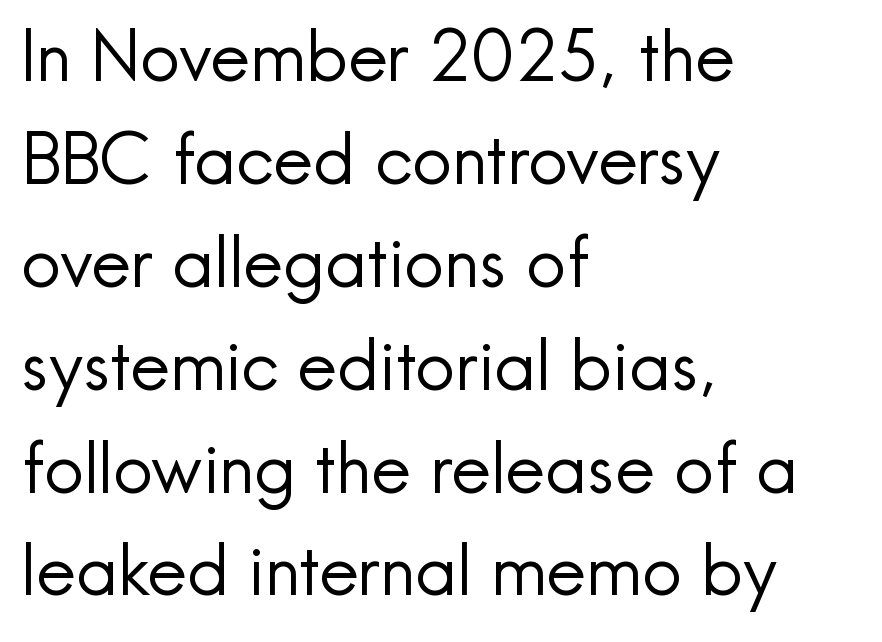
Alignment: flush left. Do the letters lean? They stand straight. Does extra space separate the letters? No, they use regular spacing. Clear beneath every line of the passage. This sample uses a sans-serif face. One glance says typical: line gaps are just what's usual.
